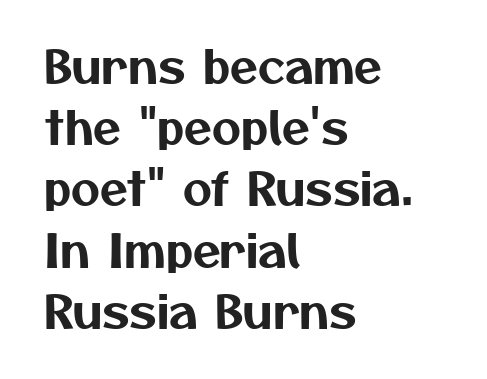
The image shows 45 px sans-serif type; set left-aligned, normal line spacing (1.36x), normal letter spacing, not underlined; medium stroke contrast and a medium x-height.
